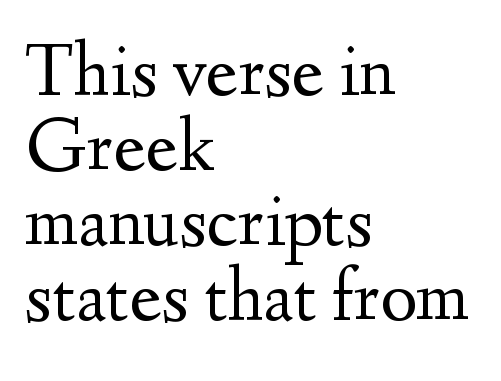
{"serif": "yes", "italic": "no", "bold": "no", "weight": "regular", "width": "normal", "stroke_contrast": "medium", "x_height": "small", "monospaced": "no", "underline": "no", "align": "left", "line_spacing": "tight", "line_spacing_ratio": 0.96, "letter_spacing": "normal", "letter_spacing_em": 0.0, "glyph_px": 78}
